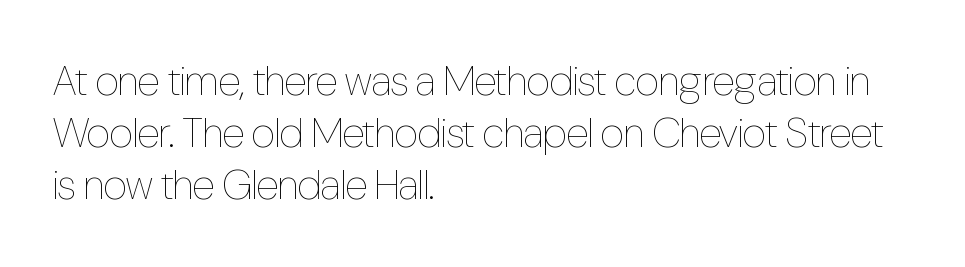
{"italic": "no", "bold": "no", "weight": "thin", "width": "condensed", "stroke_contrast": "low", "x_height": "medium", "monospaced": "no", "underline": "no", "align": "left", "line_spacing_ratio": 1.24, "letter_spacing": "normal", "letter_spacing_em": 0.0, "glyph_px": 42}
